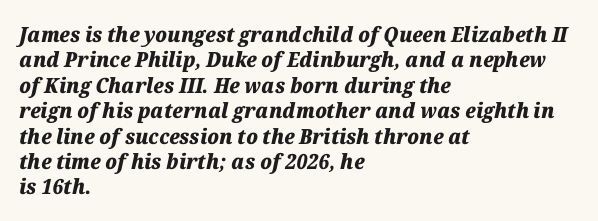
The image shows 21 px bold type, italic (leaning right); set left-aligned, line spacing 1.21x, normal letter spacing, not underlined.
